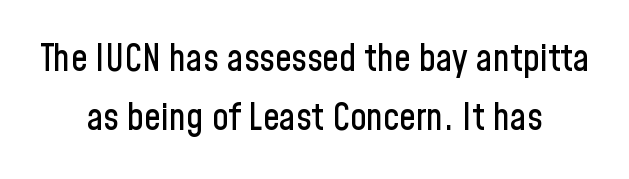
The image shows 37 px condensed sans-serif type, upright; set centered, normal line spacing (1.59x), normal letter spacing, not underlined; low stroke contrast and a medium x-height.
